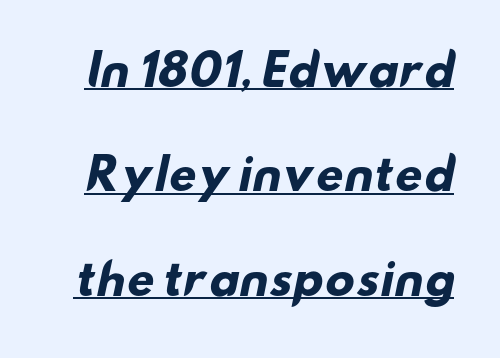
{"serif": "no", "bold": "yes", "weight": "heavy", "width": "wide", "stroke_contrast": "low", "x_height": "small", "monospaced": "no", "underline": "yes", "line_spacing": "loose", "line_spacing_ratio": 2.43, "letter_spacing": "normal", "letter_spacing_em": 0.0, "glyph_px": 43}
